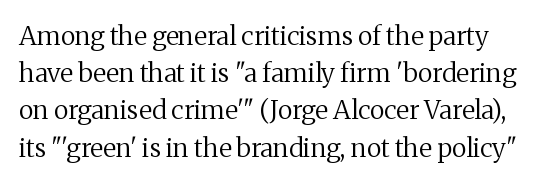
The letters stand straight up with perfectly vertical stems. The baseline area is clear. Characters follow at the spacing the type designer built in. Letters have the restrained weight of plain body copy at most. The line-height multiplier appears to be the usual default.
